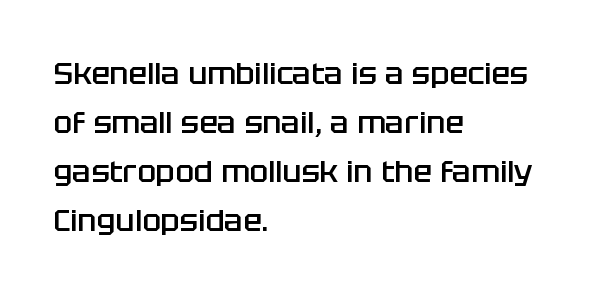
The image shows 31 px semibold sans-serif type, upright; set left-aligned, normal line spacing (1.58x), normal letter spacing, not underlined; low stroke contrast and a large x-height.
